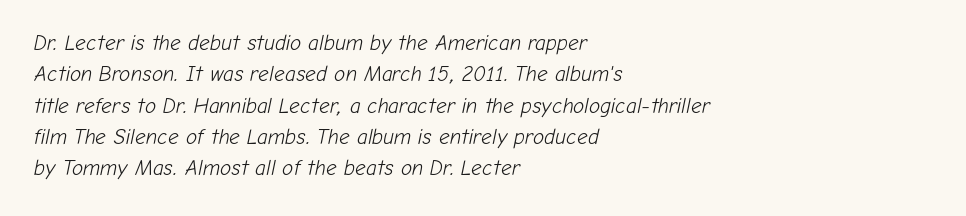
The image shows 21 px text type, italic (leaning right); set left-aligned, normal line spacing (1.49x), normal letter spacing, not underlined.
